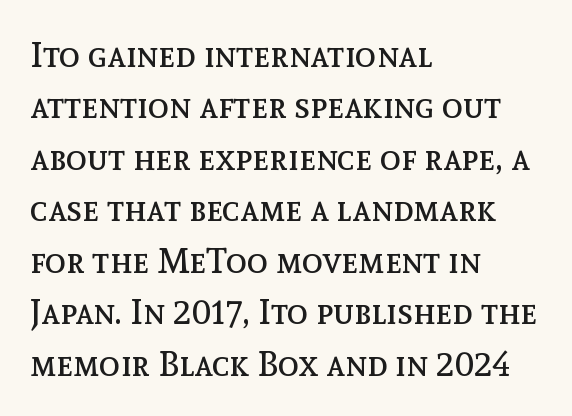
The image shows 35 px regular-weight type, upright; set left-aligned, normal line spacing (1.47x), normal letter spacing, not underlined; a medium x-height.
